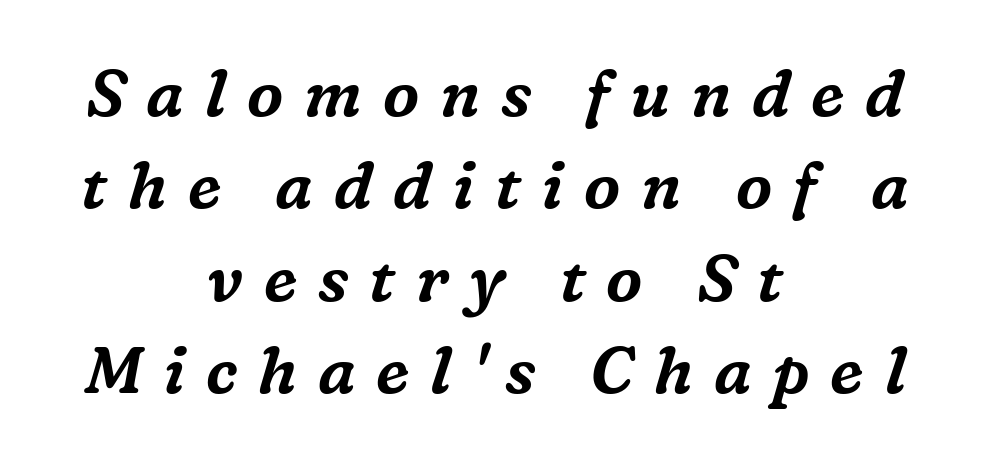
Q: Is the text italic (slanted)? A: Yes, it leans right by about 16 degrees.
Q: Is the typeface a serif or a sans-serif typeface? A: Serif.
Q: Is the text underlined? A: No.
Q: How is the paragraph aligned? A: Centered.
Q: Is the spacing between letters normal or unusually wide? A: Unusually wide.
Q: Is the spacing between lines tight, normal or loose? A: Normal.
Q: Width (condensed, normal, or wide)? A: Normal.
Q: Stroke contrast? A: Medium.
Q: x-height? A: Medium.
Q: Monospaced? A: No.
